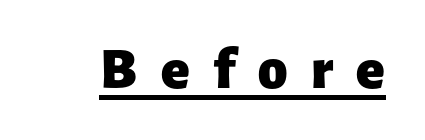
The face used here has the dense, thick strokes of a bold. The sample's only ornament is a line tracing under the words. The letterforms stand isolated, each surrounded by extra space. The passage shown is typed in a proportional face where columns would drift. The lettering holds an erect, upright posture throughout.
